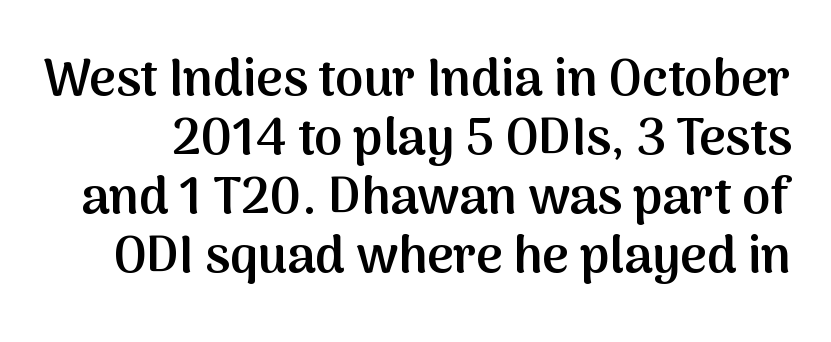
{"serif": "no", "italic": "no", "bold": "semi", "weight": "semibold", "width": "normal", "stroke_contrast": "medium", "x_height": "medium", "monospaced": "no", "underline": "no", "line_spacing_ratio": 1.16, "letter_spacing": "normal", "letter_spacing_em": 0.0, "glyph_px": 51}
